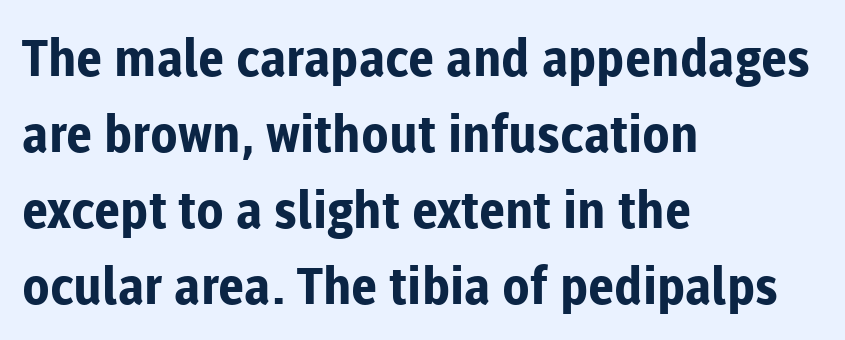
Q: Is the text bold? A: Yes.
Q: Is the text italic (slanted)? A: No, it is upright.
Q: Is the typeface a serif or a sans-serif typeface? A: Sans-serif.
Q: Is the text underlined? A: No.
Q: How is the paragraph aligned? A: Left-aligned.
Q: Is the spacing between letters normal or unusually wide? A: Normal.
Q: Is the spacing between lines tight, normal or loose? A: Normal.
Q: Width (condensed, normal, or wide)? A: Normal.
Q: Stroke contrast? A: Low.
Q: x-height? A: Medium.
Q: Monospaced? A: No.
